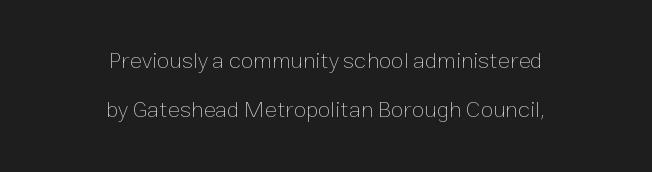
{"italic": "no", "bold": "no", "underline": "no", "align": "center", "line_spacing": "loose", "line_spacing_ratio": 2.11, "letter_spacing": "normal", "letter_spacing_em": 0.0, "glyph_px": 23}
